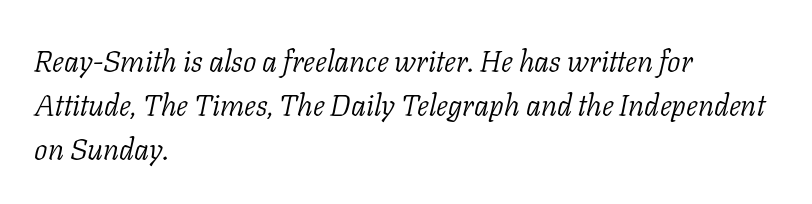
Q: Is the text bold? A: No.
Q: Is the text italic (slanted)? A: Yes, it leans right by about 11 degrees.
Q: Is the typeface a serif or a sans-serif typeface? A: Serif.
Q: Is the text underlined? A: No.
Q: How is the paragraph aligned? A: Left-aligned.
Q: Is the spacing between letters normal or unusually wide? A: Normal.
Q: Is the spacing between lines tight, normal or loose? A: Normal.
Q: Width (condensed, normal, or wide)? A: Normal.
Q: Stroke contrast? A: Low.
Q: x-height? A: Medium.
Q: Monospaced? A: No.
